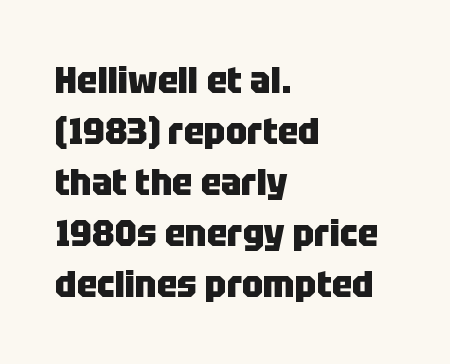
Q: Is the text bold? A: Yes.
Q: Is the text italic (slanted)? A: No, it is upright.
Q: Is the typeface a serif or a sans-serif typeface? A: Sans-serif.
Q: Is the text underlined? A: No.
Q: How is the paragraph aligned? A: Left-aligned.
Q: Is the spacing between letters normal or unusually wide? A: Normal.
Q: Is the spacing between lines tight, normal or loose? A: Normal.
Q: Width (condensed, normal, or wide)? A: Condensed.
Q: Stroke contrast? A: Low.
Q: x-height? A: Large.
Q: Monospaced? A: No.
